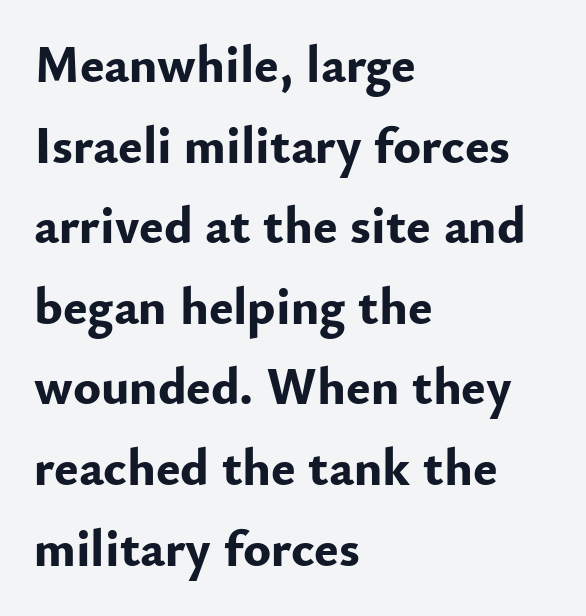
{"serif": "no", "italic": "no", "bold": "yes", "weight": "bold", "width": "normal", "stroke_contrast": "low", "x_height": "small", "monospaced": "no", "underline": "no", "align": "left", "line_spacing": "normal", "line_spacing_ratio": 1.55, "letter_spacing": "normal", "letter_spacing_em": 0.0, "glyph_px": 52}
